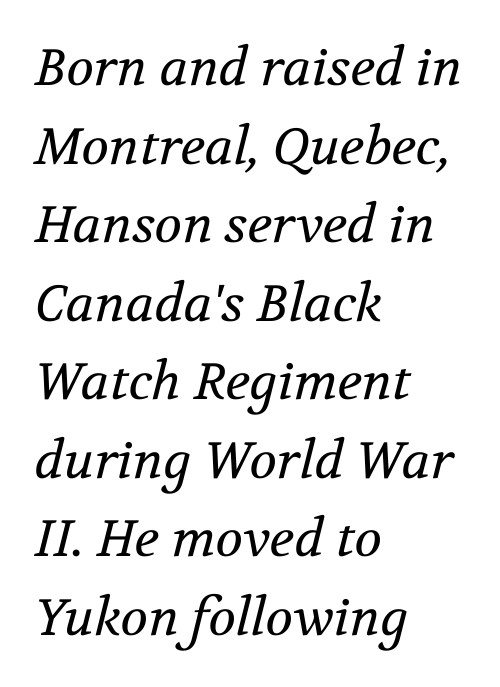
{"serif": "yes", "italic": "yes", "lean": "right", "slant_degrees": 12, "bold": "no", "weight": "regular", "width": "normal", "stroke_contrast": "medium", "x_height": "medium", "monospaced": "no", "underline": "no", "align": "left", "line_spacing": "normal", "line_spacing_ratio": 1.54, "letter_spacing": "normal", "letter_spacing_em": 0.0, "glyph_px": 51}
